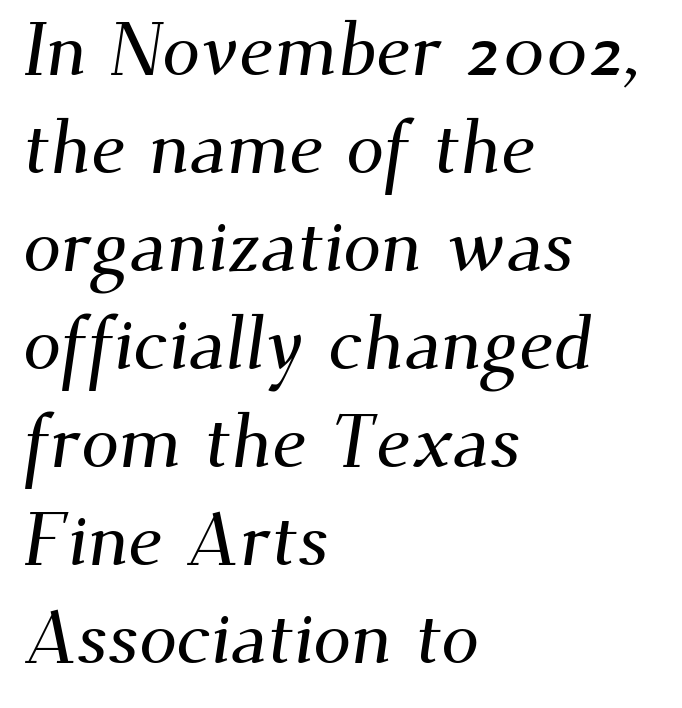
The image shows 76 px serif type; set left-aligned, normal line spacing (1.29x), normal letter spacing, not underlined; medium stroke contrast and a small x-height.
